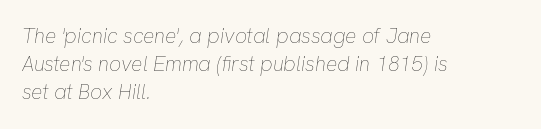
{"italic": "yes", "lean": "right", "slant_degrees": 8, "bold": "no", "underline": "no", "align": "left", "line_spacing": "normal", "line_spacing_ratio": 1.34, "letter_spacing": "normal", "letter_spacing_em": 0.0, "glyph_px": 21}
